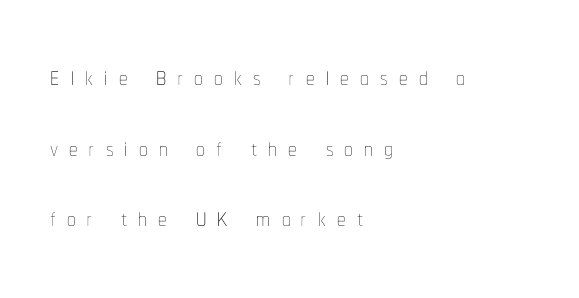
{"italic": "no", "bold": "no", "weight": "thin", "width": "condensed", "stroke_contrast": "low", "x_height": "medium", "monospaced": "no", "underline": "no", "align": "left", "line_spacing": "loose", "line_spacing_ratio": 2.08, "letter_spacing": "wide", "letter_spacing_em": 0.33, "glyph_px": 34}
